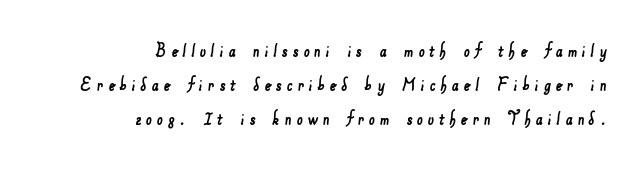
{"underline": "no", "align": "right", "line_spacing": "normal", "line_spacing_ratio": 1.61, "letter_spacing": "wide", "letter_spacing_em": 0.23, "glyph_px": 21}
